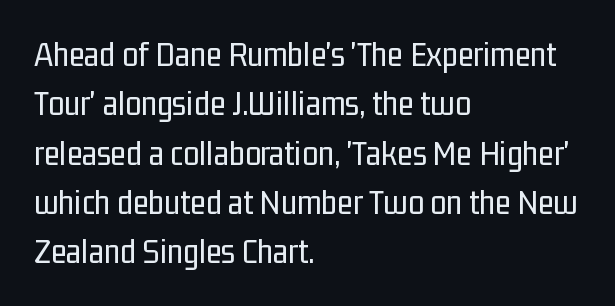
{"serif": "no", "italic": "no", "bold": "no", "weight": "regular", "width": "condensed", "stroke_contrast": "low", "x_height": "medium", "monospaced": "no", "underline": "no", "align": "left", "line_spacing": "normal", "line_spacing_ratio": 1.37, "letter_spacing": "normal", "letter_spacing_em": 0.0, "glyph_px": 36}
